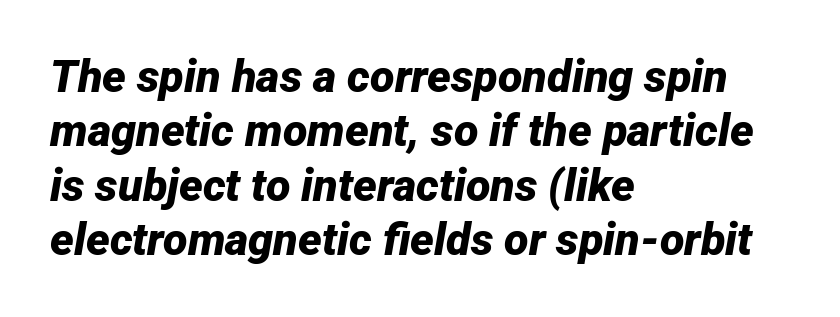
The image shows 45 px bold type, italic (leaning right); set left-aligned, line spacing 1.21x, normal letter spacing, not underlined; low stroke contrast and a medium x-height.
